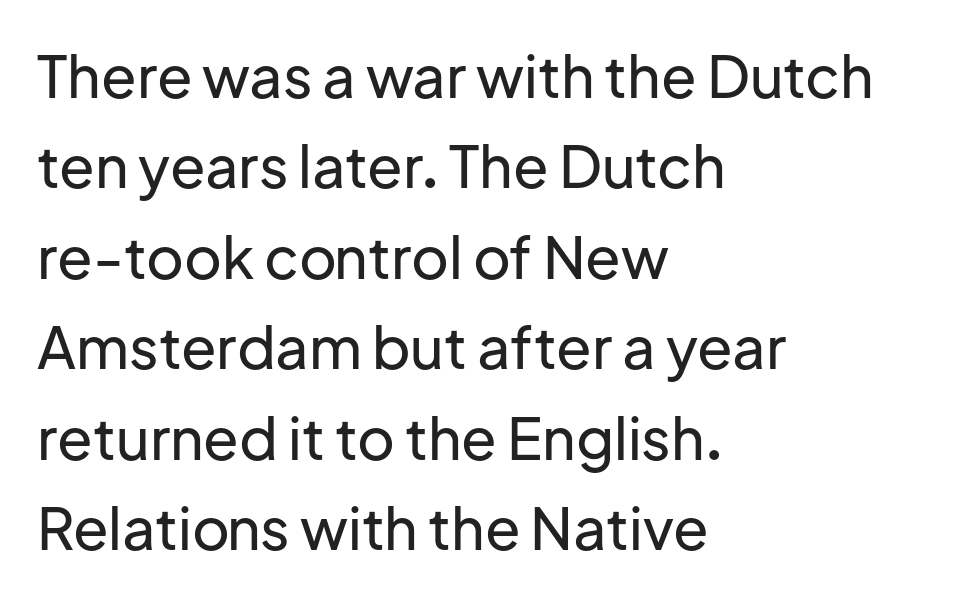
{"serif": "no", "italic": "no", "width": "normal", "stroke_contrast": "low", "x_height": "medium", "monospaced": "no", "underline": "no", "align": "left", "line_spacing": "normal", "line_spacing_ratio": 1.56, "letter_spacing": "normal", "letter_spacing_em": 0.0, "glyph_px": 58}
